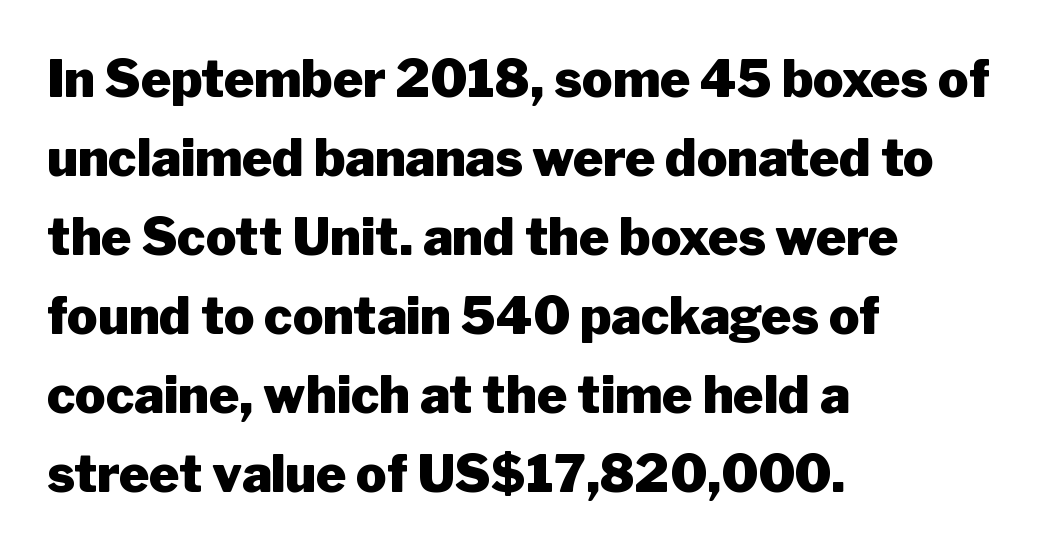
Q: Is the text bold? A: Yes.
Q: Is the text italic (slanted)? A: No, it is upright.
Q: Is the typeface a serif or a sans-serif typeface? A: Sans-serif.
Q: Is the text underlined? A: No.
Q: How is the paragraph aligned? A: Left-aligned.
Q: Is the spacing between letters normal or unusually wide? A: Normal.
Q: Is the spacing between lines tight, normal or loose? A: Normal.
Q: Width (condensed, normal, or wide)? A: Normal.
Q: Stroke contrast? A: Low.
Q: x-height? A: Medium.
Q: Monospaced? A: No.
